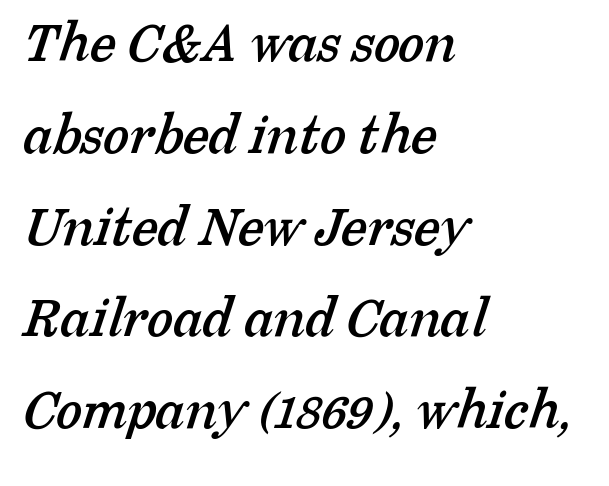
The image shows 60 px serif type; set left-aligned, normal line spacing (1.53x), normal letter spacing, not underlined; low stroke contrast and a medium x-height.
